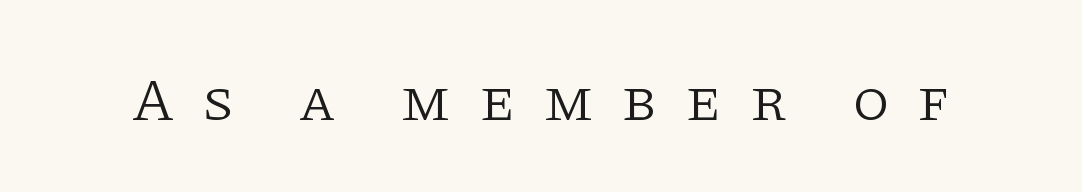
Q: Is the text bold? A: No.
Q: Is the text italic (slanted)? A: No, it is upright.
Q: Is the typeface a serif or a sans-serif typeface? A: Serif.
Q: Is the text underlined? A: No.
Q: Is the spacing between letters normal or unusually wide? A: Unusually wide.
Q: Width (condensed, normal, or wide)? A: Normal.
Q: Stroke contrast? A: Low.
Q: x-height? A: Large.
Q: Monospaced? A: No.
